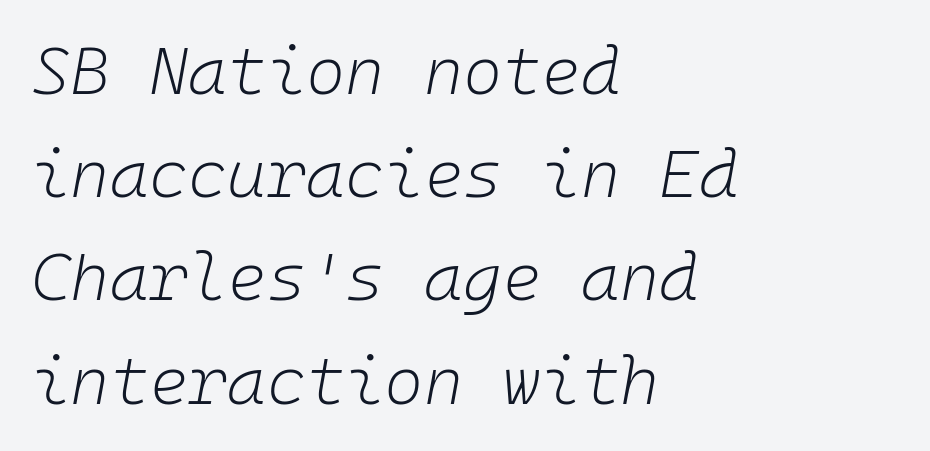
Q: Is the text bold? A: No.
Q: Is the text italic (slanted)? A: Yes, it leans right by about 10 degrees.
Q: Is the text underlined? A: No.
Q: How is the paragraph aligned? A: Left-aligned.
Q: Is the spacing between letters normal or unusually wide? A: Normal.
Q: Is the spacing between lines tight, normal or loose? A: Normal.
Q: Width (condensed, normal, or wide)? A: Normal.
Q: Stroke contrast? A: Low.
Q: x-height? A: Medium.
Q: Monospaced? A: Yes.
